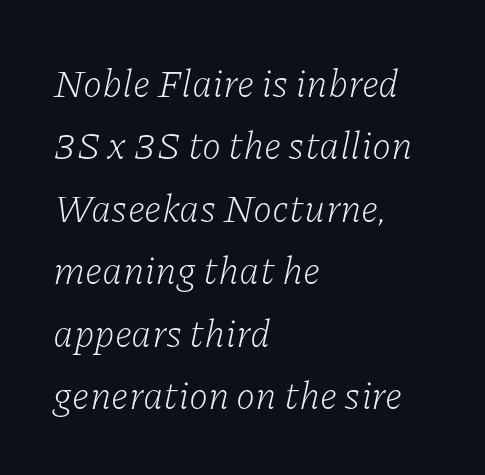
{"serif": "yes", "italic": "yes", "lean": "right", "slant_degrees": 11, "bold": "no", "weight": "light", "width": "normal", "stroke_contrast": "low", "x_height": "medium", "monospaced": "no", "underline": "no", "align": "left", "line_spacing": "normal", "line_spacing_ratio": 1.6, "letter_spacing": "normal", "letter_spacing_em": 0.0, "glyph_px": 39}
